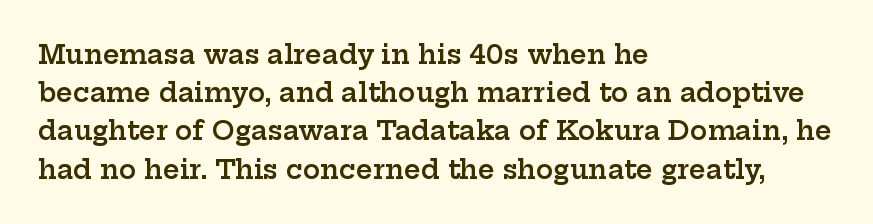
The image shows 26 px text type, upright; set left-aligned, normal line spacing (1.47x), normal letter spacing, not underlined.
